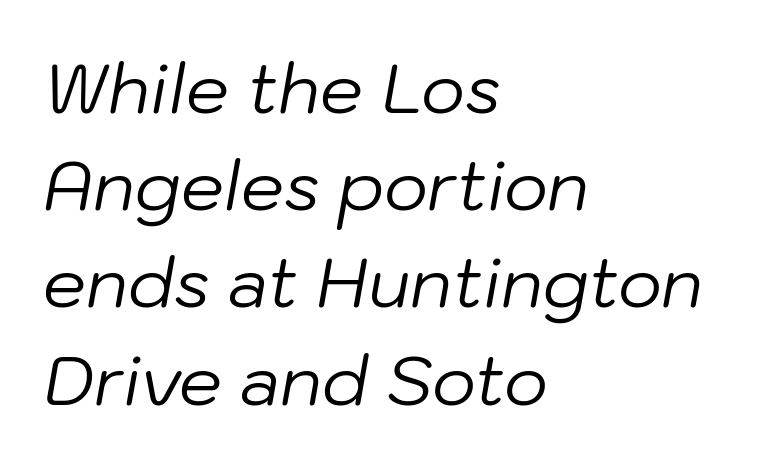
Interline gaps are of average width in this sample. Ink coverage per letter is moderate at most. The face used here is rendered with its standard letterfit. In CSS terms this would be text-align: left. Think of a printed novel: that variable character pitch is what you see here. Each row of text sits above clean, open space.
